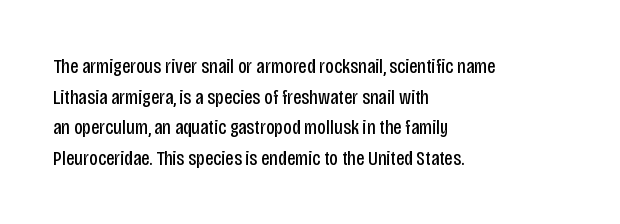
Q: Is the text bold? A: No.
Q: Is the text italic (slanted)? A: No, it is upright.
Q: Is the text underlined? A: No.
Q: How is the paragraph aligned? A: Left-aligned.
Q: Is the spacing between letters normal or unusually wide? A: Normal.
Q: Is the spacing between lines tight, normal or loose? A: Normal.
